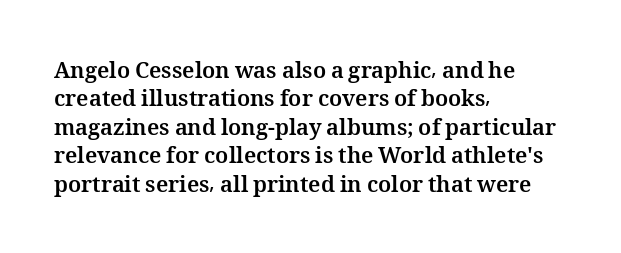
{"italic": "no", "bold": "yes", "underline": "no", "align": "left", "line_spacing": "normal", "line_spacing_ratio": 1.29, "letter_spacing": "normal", "letter_spacing_em": 0.0, "glyph_px": 22}
